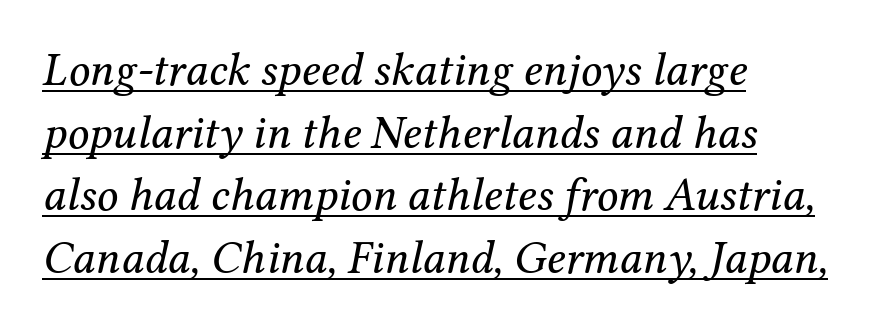
The image shows 47 px regular-weight serif type, italic (leaning right); set left-aligned, normal line spacing (1.33x), normal letter spacing, underlined; medium stroke contrast and a medium x-height.
